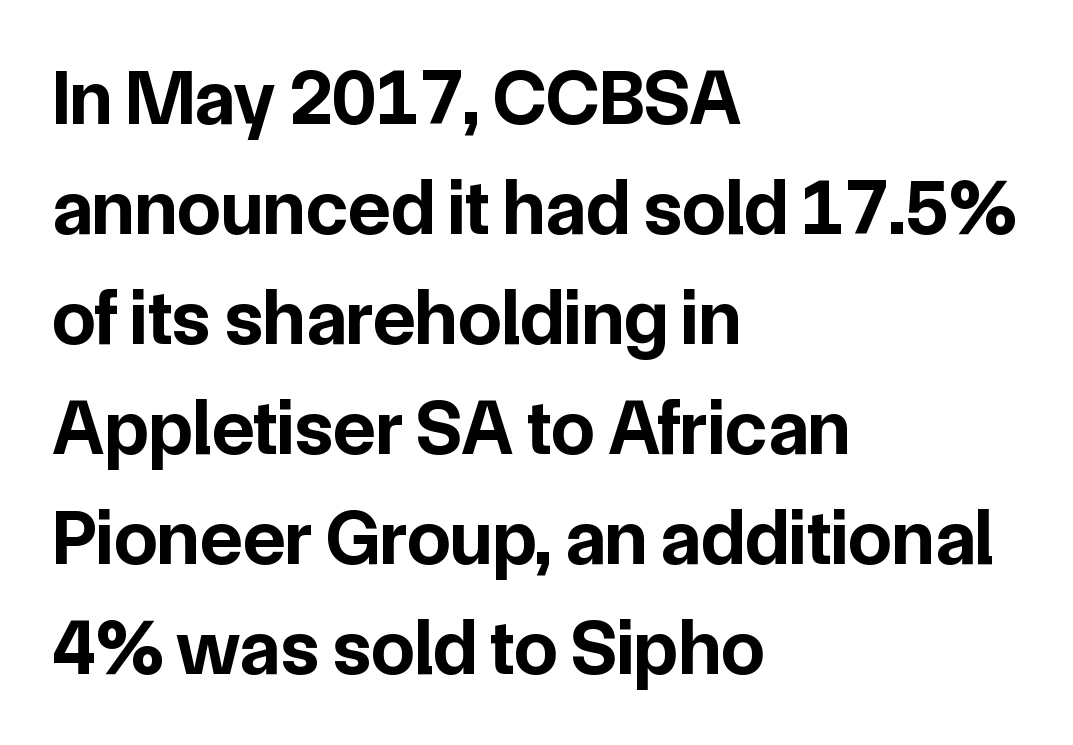
Q: Is the text bold? A: Yes.
Q: Is the text italic (slanted)? A: No, it is upright.
Q: Is the typeface a serif or a sans-serif typeface? A: Sans-serif.
Q: Is the text underlined? A: No.
Q: How is the paragraph aligned? A: Left-aligned.
Q: Is the spacing between letters normal or unusually wide? A: Normal.
Q: Is the spacing between lines tight, normal or loose? A: Normal.
Q: Width (condensed, normal, or wide)? A: Normal.
Q: Stroke contrast? A: Low.
Q: x-height? A: Medium.
Q: Monospaced? A: No.
